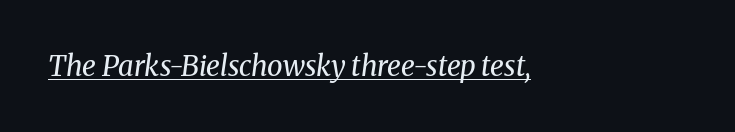
{"serif": "yes", "italic": "yes", "lean": "right", "slant_degrees": 8, "bold": "no", "weight": "regular", "width": "normal", "stroke_contrast": "medium", "x_height": "medium", "monospaced": "no", "underline": "yes", "letter_spacing": "normal", "letter_spacing_em": 0.0, "glyph_px": 28}
